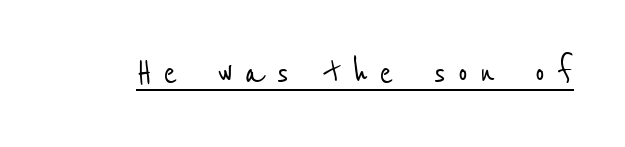
{"serif": "no", "width": "condensed", "stroke_contrast": "low", "x_height": "medium", "monospaced": "no", "underline": "yes", "letter_spacing": "wide", "letter_spacing_em": 0.26, "glyph_px": 42}
